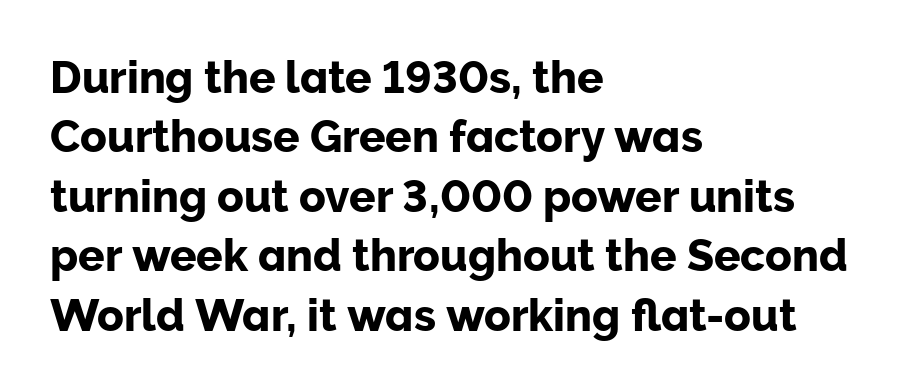
Q: Is the text italic (slanted)? A: No, it is upright.
Q: Is the typeface a serif or a sans-serif typeface? A: Sans-serif.
Q: Is the text underlined? A: No.
Q: How is the paragraph aligned? A: Left-aligned.
Q: Is the spacing between letters normal or unusually wide? A: Normal.
Q: Is the spacing between lines tight, normal or loose? A: Normal.
Q: Width (condensed, normal, or wide)? A: Normal.
Q: Stroke contrast? A: Low.
Q: x-height? A: Medium.
Q: Monospaced? A: No.
